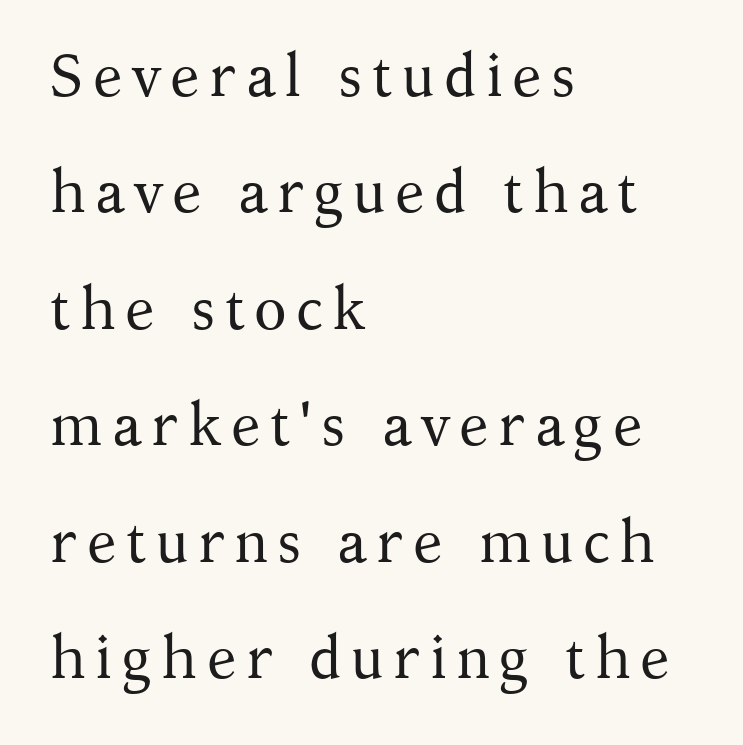
{"serif": "yes", "italic": "no", "bold": "no", "weight": "regular", "width": "normal", "stroke_contrast": "medium", "x_height": "medium", "monospaced": "no", "underline": "no", "align": "left", "line_spacing": "loose", "line_spacing_ratio": 1.94, "glyph_px": 60}
